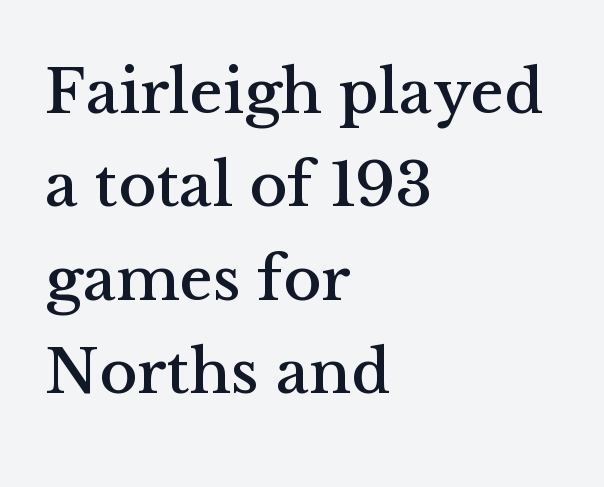
The image shows 64 px serif type, upright; set left-aligned, normal line spacing (1.46x), normal letter spacing, not underlined; medium stroke contrast and a medium x-height.
